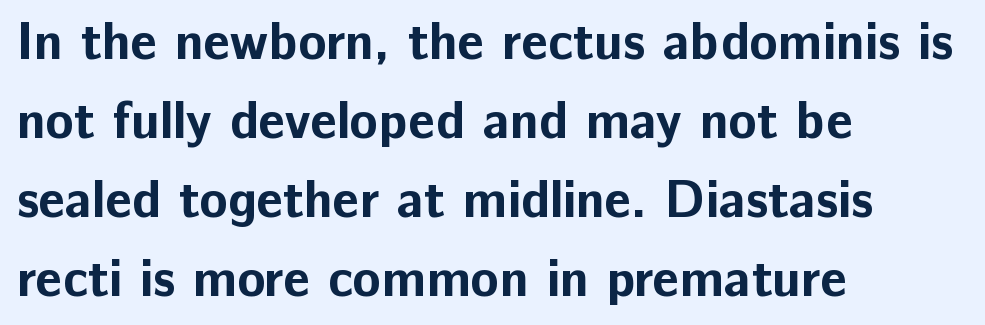
Spacing verdict: proportional, widths tailored to each character. Heavy-handed strokes throughout: this text is bold. Serif or sans? Sans — the stroke terminals are bare. Honestly, the letter spacing is just normal — you wouldn't notice it.
